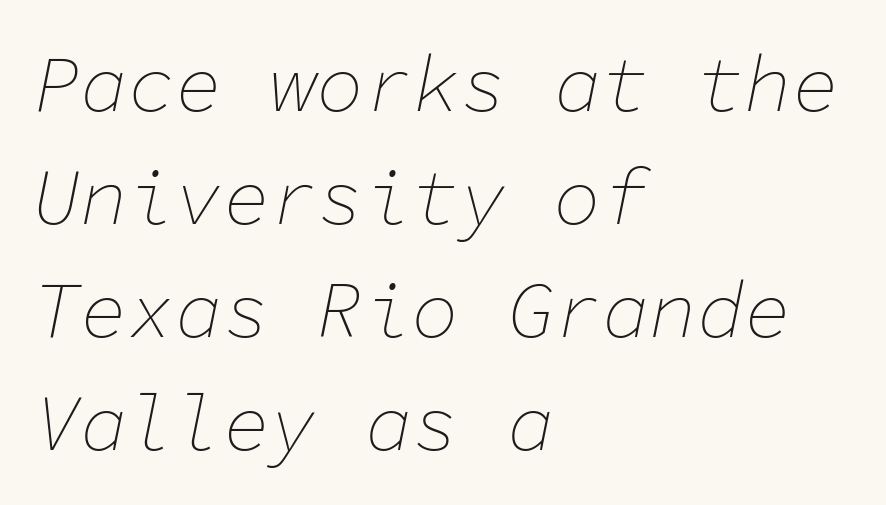
The image shows 79 px thin type, italic (leaning right), monospaced; set left-aligned, normal line spacing (1.43x), normal letter spacing, not underlined; low stroke contrast and a medium x-height.
